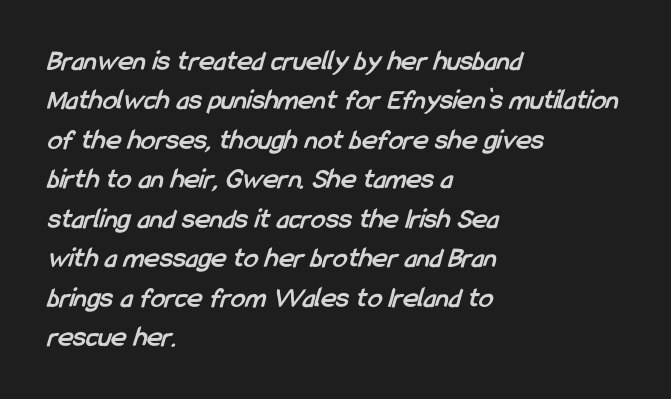
{"serif": "no", "bold": "yes", "weight": "semibold", "width": "condensed", "stroke_contrast": "low", "x_height": "medium", "monospaced": "no", "underline": "no", "align": "left", "line_spacing": "normal", "line_spacing_ratio": 1.36, "letter_spacing": "normal", "letter_spacing_em": 0.0, "glyph_px": 29}
